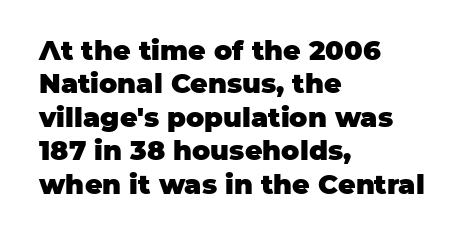
There is no visible air inserted between adjacent glyphs. Compared with a centered layout, this one pins lines to the left instead. The strokes are fattened all the way to bold. A typesetter would mark this as roman, not italic. The words here are not underlined.
